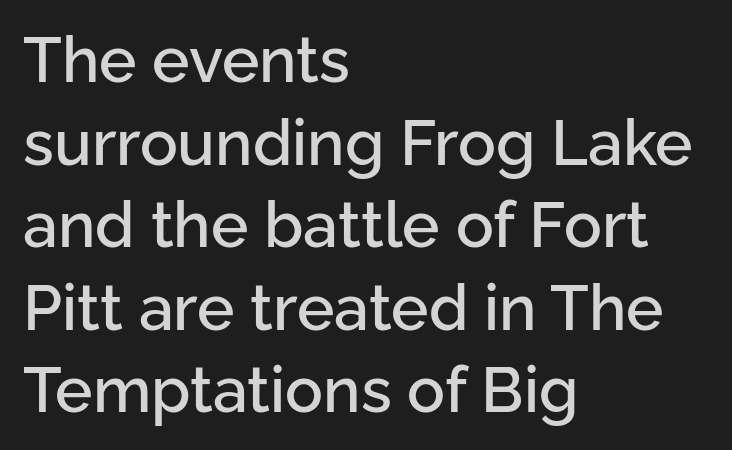
{"serif": "no", "italic": "no", "width": "normal", "stroke_contrast": "low", "x_height": "medium", "monospaced": "no", "underline": "no", "align": "left", "line_spacing": "normal", "line_spacing_ratio": 1.31, "letter_spacing": "normal", "letter_spacing_em": 0.0, "glyph_px": 63}
